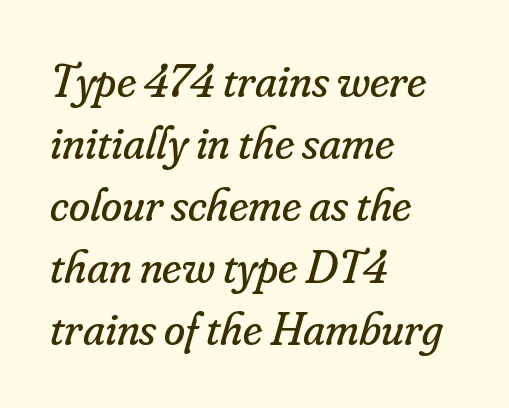
Horizontal alignment here is leftward, the default for most running prose. Letterform terminals end in serifs throughout the passage. Successive baselines arrive at the customary interval. Characters are canted at an angle relative to the baseline's perpendicular.
